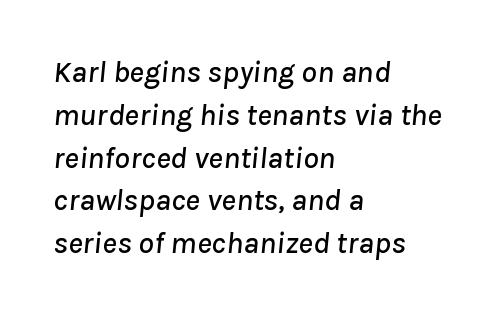
The image shows 31 px text type, italic (leaning right); set left-aligned, normal line spacing (1.38x), normal letter spacing, not underlined; low stroke contrast and a medium x-height.
